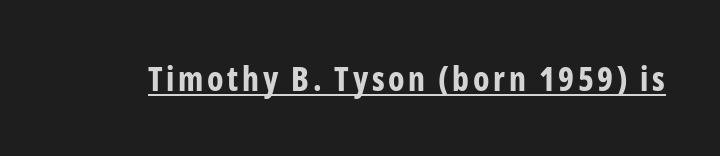
This sample uses a sans-serif face. The lettering stays uniformly vertical, giving the passage a roman look. Character widths vary here, with narrow letters taking less room than wide ones. Plenty of ink on the page — the face is bold.
